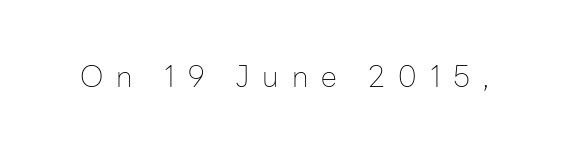
Style check: upright. Only glyphs here, with clear space below each row. Weight: regular or lighter. Think of a printed novel: that variable character pitch is what you see here. A typesetter would call this heavily tracked-out type. These lines are composed in type without serifs.
